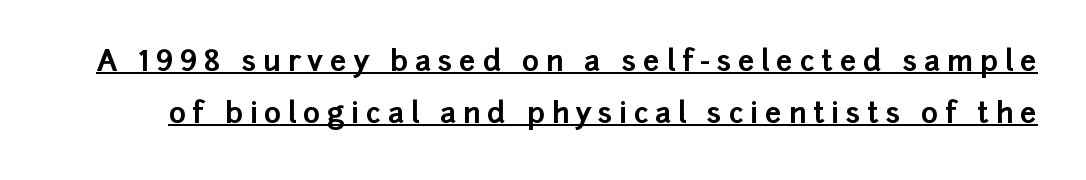
Q: Is the text bold? A: Yes.
Q: Is the text italic (slanted)? A: No, it is upright.
Q: Is the typeface a serif or a sans-serif typeface? A: Sans-serif.
Q: Is the text underlined? A: Yes.
Q: Is the spacing between letters normal or unusually wide? A: Unusually wide.
Q: Width (condensed, normal, or wide)? A: Normal.
Q: Stroke contrast? A: Low.
Q: x-height? A: Medium.
Q: Monospaced? A: No.
